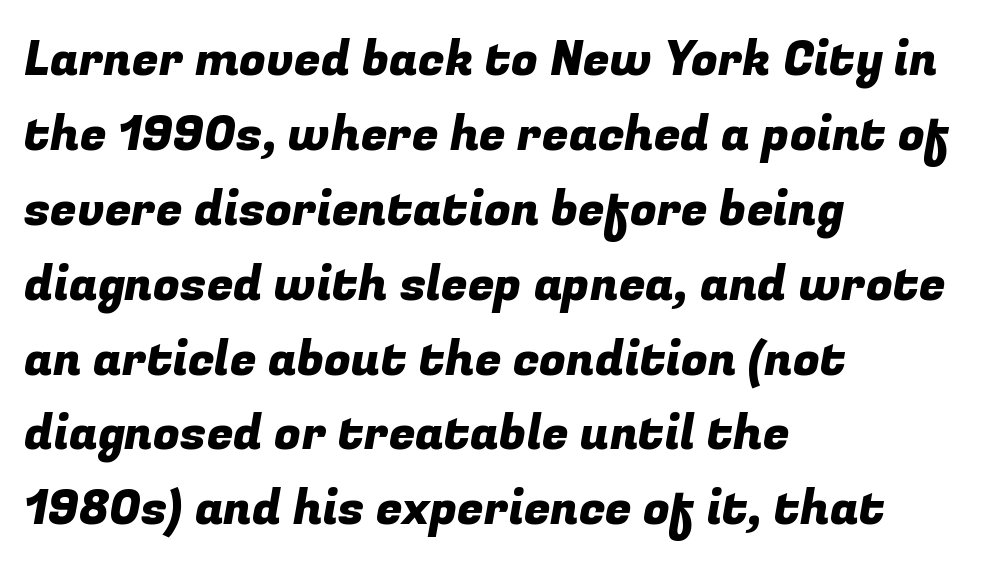
The image shows 48 px sans-serif type; set left-aligned, normal line spacing (1.56x), normal letter spacing, not underlined; low stroke contrast and a medium x-height.
